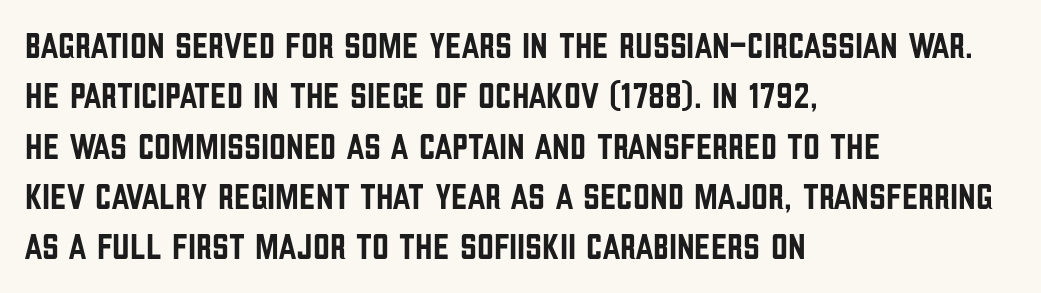
These lines stack with their left ends in a neat column. Just letters on the line, the space beneath them empty. Is the letter spacing exaggerated? No — it looks like the ordinary default. Notice how the stems are strictly vertical — no italics here. Honestly, the row spacing looks completely unremarkable. Note the varied advance widths — an 'i' is clearly narrower than an 'm'.
